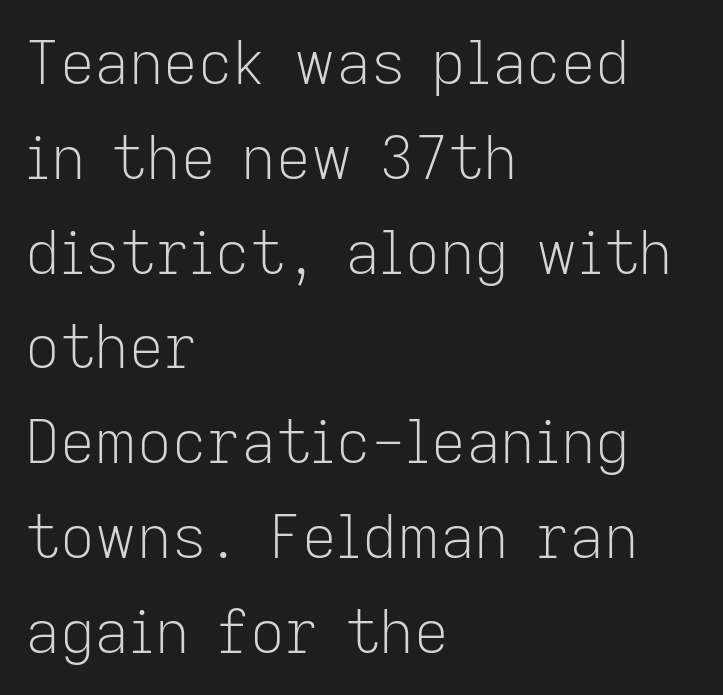
Q: Is the text bold? A: No.
Q: Is the text italic (slanted)? A: No, it is upright.
Q: Is the typeface a serif or a sans-serif typeface? A: Sans-serif.
Q: Is the text underlined? A: No.
Q: How is the paragraph aligned? A: Left-aligned.
Q: Is the spacing between letters normal or unusually wide? A: Normal.
Q: Is the spacing between lines tight, normal or loose? A: Normal.
Q: Width (condensed, normal, or wide)? A: Normal.
Q: Stroke contrast? A: Low.
Q: x-height? A: Medium.
Q: Monospaced? A: No.
